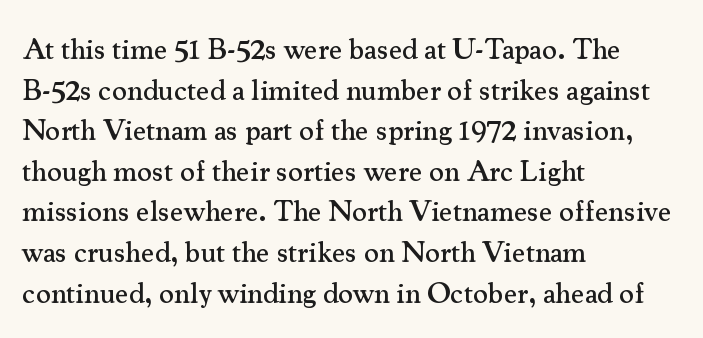
{"serif": "yes", "italic": "no", "width": "normal", "stroke_contrast": "medium", "x_height": "small", "monospaced": "no", "underline": "no", "align": "left", "line_spacing": "normal", "line_spacing_ratio": 1.4, "letter_spacing": "normal", "letter_spacing_em": 0.0, "glyph_px": 29}
